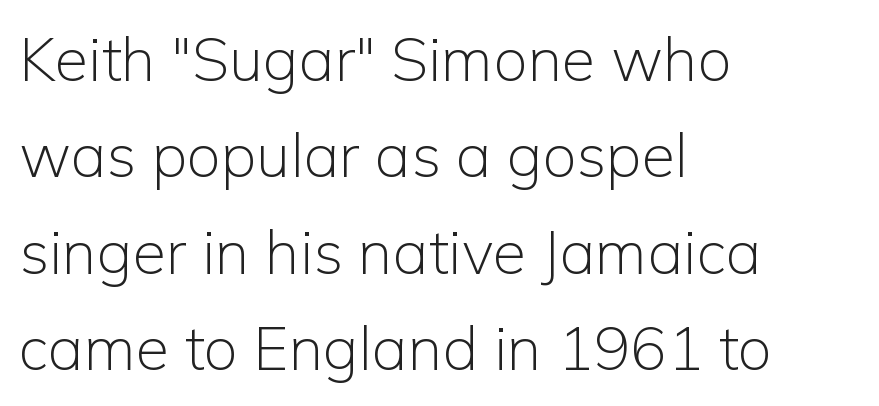
Q: Is the text bold? A: No.
Q: Is the text italic (slanted)? A: No, it is upright.
Q: Is the typeface a serif or a sans-serif typeface? A: Sans-serif.
Q: Is the text underlined? A: No.
Q: How is the paragraph aligned? A: Left-aligned.
Q: Is the spacing between letters normal or unusually wide? A: Normal.
Q: Is the spacing between lines tight, normal or loose? A: Normal.
Q: Width (condensed, normal, or wide)? A: Normal.
Q: Stroke contrast? A: Low.
Q: x-height? A: Medium.
Q: Monospaced? A: No.
